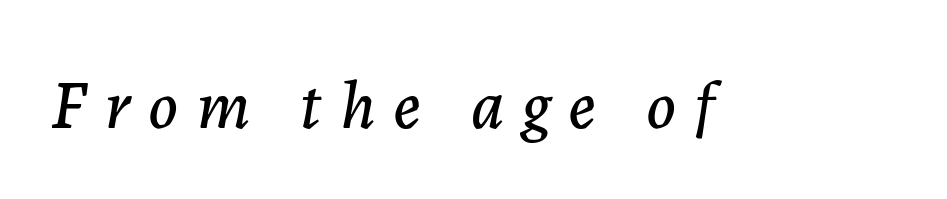
Tall strokes in this sample are angled rather than plumb. The rendering uses natural spacing where letterforms have individual widths. Underlining? Definitely not there. A typesetter would call this heavily tracked-out type.
